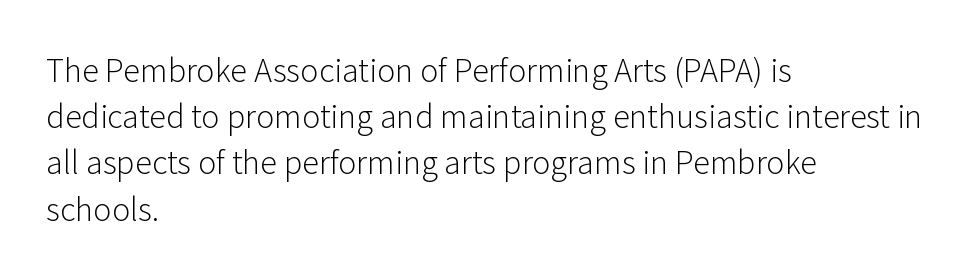
Q: Is the text bold? A: No.
Q: Is the text italic (slanted)? A: No, it is upright.
Q: Is the typeface a serif or a sans-serif typeface? A: Sans-serif.
Q: Is the text underlined? A: No.
Q: How is the paragraph aligned? A: Left-aligned.
Q: Is the spacing between letters normal or unusually wide? A: Normal.
Q: Is the spacing between lines tight, normal or loose? A: Normal.
Q: Width (condensed, normal, or wide)? A: Normal.
Q: Stroke contrast? A: Low.
Q: x-height? A: Medium.
Q: Monospaced? A: No.
